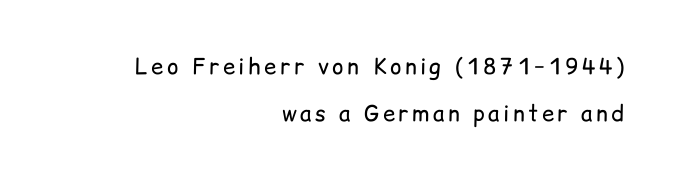
The gap between lines stays unmarked. Right-aligned paragraph, ragged on the left. How would I describe the line gaps? Wide and relaxed. This is not heavy type; no bold has been used. It's the straight-up-and-down kind of type.
